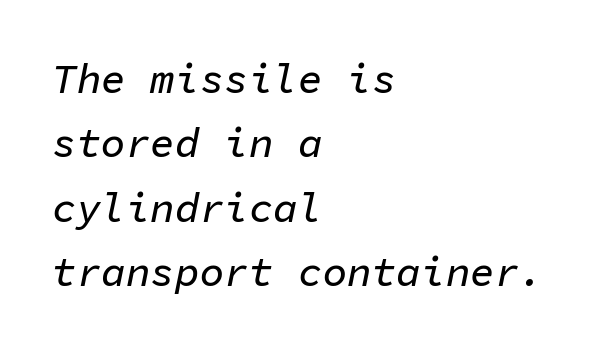
Q: Is the text italic (slanted)? A: Yes, it leans right by about 11 degrees.
Q: Is the text underlined? A: No.
Q: How is the paragraph aligned? A: Left-aligned.
Q: Is the spacing between letters normal or unusually wide? A: Normal.
Q: Is the spacing between lines tight, normal or loose? A: Normal.
Q: Width (condensed, normal, or wide)? A: Normal.
Q: Stroke contrast? A: Low.
Q: x-height? A: Medium.
Q: Monospaced? A: Yes.
